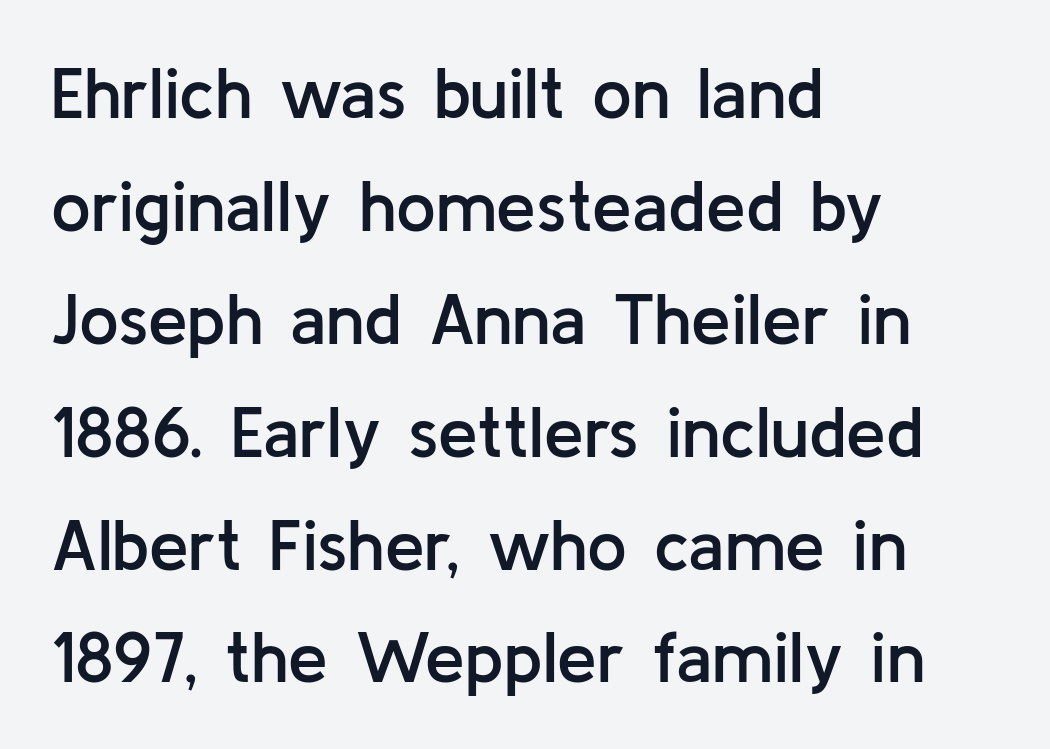
Q: Is the text bold? A: Semi-bold.
Q: Is the text italic (slanted)? A: No, it is upright.
Q: Is the typeface a serif or a sans-serif typeface? A: Sans-serif.
Q: Is the text underlined? A: No.
Q: How is the paragraph aligned? A: Left-aligned.
Q: Is the spacing between letters normal or unusually wide? A: Normal.
Q: Is the spacing between lines tight, normal or loose? A: Normal.
Q: Width (condensed, normal, or wide)? A: Normal.
Q: Stroke contrast? A: Low.
Q: x-height? A: Medium.
Q: Monospaced? A: No.
